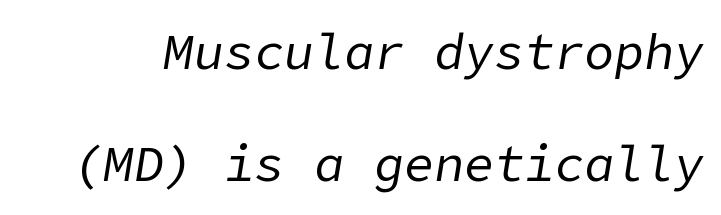
{"italic": "yes", "lean": "right", "slant_degrees": 9, "bold": "no", "weight": "regular", "width": "normal", "stroke_contrast": "low", "x_height": "medium", "underline": "no", "line_spacing": "loose", "line_spacing_ratio": 2.25, "letter_spacing": "normal", "letter_spacing_em": 0.0, "glyph_px": 50}
